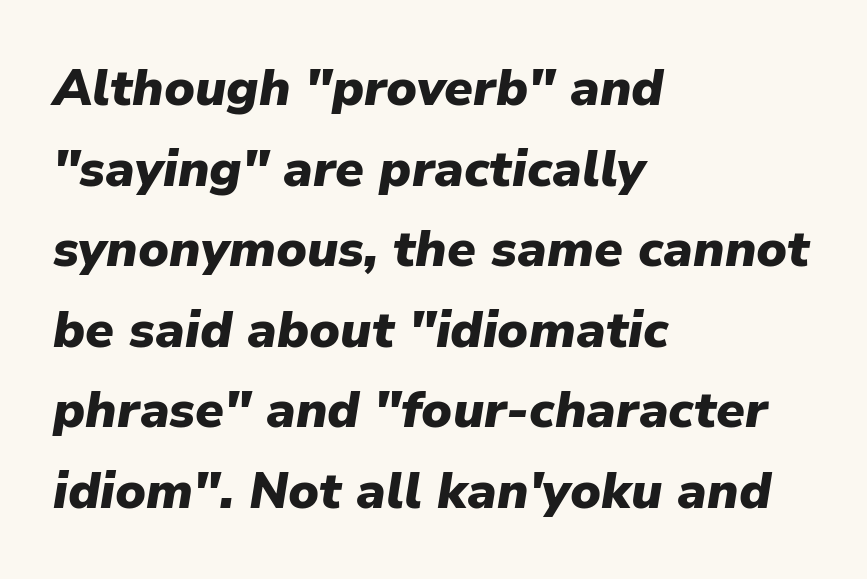
Students, observe: this is what conventionally led text looks like. Does the lettering tilt? It does — this is italic. The rag falls on the right side of this text block. Thick stems and heavy bowls — unmistakably bold. In terms of letterspacing, this is plain default setting.
